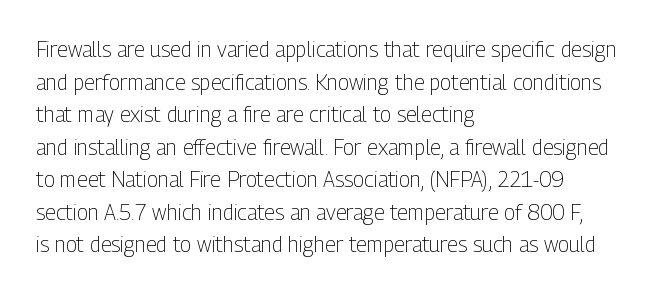
The axis of the letterforms is exactly vertical. Here the glyphs are tracked normally, forming tight word shapes. Descenders hang freely into open space. Line beginnings align vertically; line endings do not. The rows are spaced the way most documents space them.
